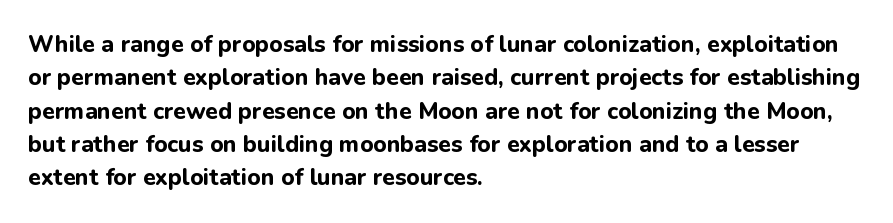
Q: Is the text bold? A: Yes.
Q: Is the text italic (slanted)? A: No, it is upright.
Q: Is the text underlined? A: No.
Q: How is the paragraph aligned? A: Left-aligned.
Q: Is the spacing between letters normal or unusually wide? A: Normal.
Q: Is the spacing between lines tight, normal or loose? A: Normal.
